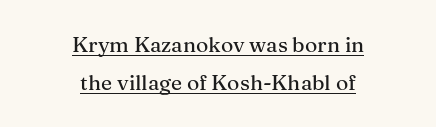
Inter-character spacing is left at the font's built-in metrics. The lettering is marked with a stroke running underneath it. If you drew a line through each stem, it would be perfectly vertical. The compositor balanced each line on the midline.
